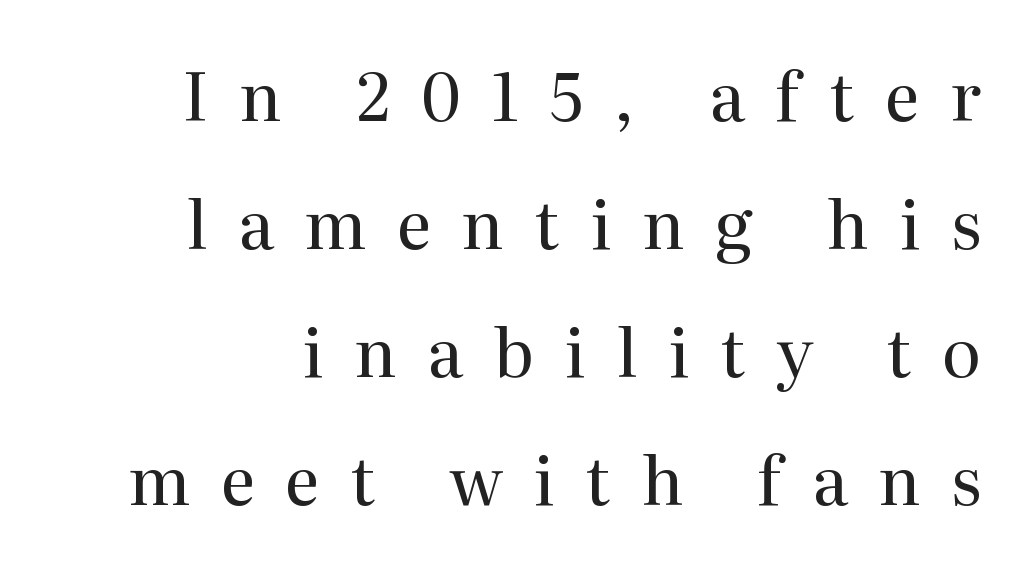
Q: Is the text bold? A: No.
Q: Is the text italic (slanted)? A: No, it is upright.
Q: Is the typeface a serif or a sans-serif typeface? A: Serif.
Q: Is the text underlined? A: No.
Q: How is the paragraph aligned? A: Right-aligned.
Q: Is the spacing between letters normal or unusually wide? A: Unusually wide.
Q: Is the spacing between lines tight, normal or loose? A: Loose.
Q: Width (condensed, normal, or wide)? A: Normal.
Q: Stroke contrast? A: Medium.
Q: x-height? A: Medium.
Q: Monospaced? A: No.
